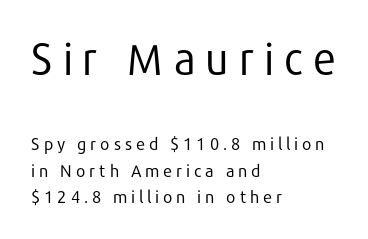
{"serif": "no", "italic": "no", "bold": "no", "weight": "regular", "width": "normal", "stroke_contrast": "low", "x_height": "medium", "monospaced": "no", "underline": "no", "align": "left", "line_spacing": "normal", "line_spacing_ratio": 1.57, "letter_spacing": "wide", "letter_spacing_em": 0.21, "larger_block": "first", "size_ratio": 2.53, "glyph_px": 43}
